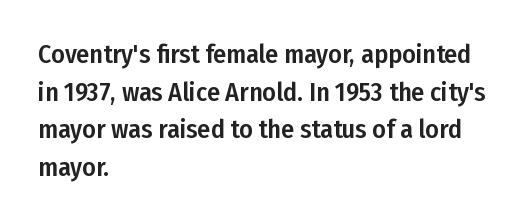
{"italic": "no", "underline": "no", "align": "left", "line_spacing": "normal", "line_spacing_ratio": 1.45, "letter_spacing": "normal", "letter_spacing_em": 0.0, "glyph_px": 26}
